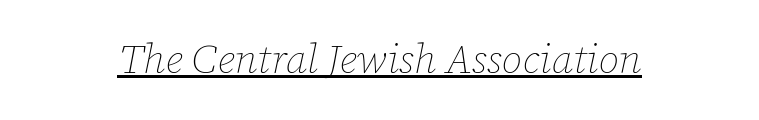
Q: Is the text bold? A: No.
Q: Is the text italic (slanted)? A: Yes, it leans right by about 12 degrees.
Q: Is the text underlined? A: Yes.
Q: Is the spacing between letters normal or unusually wide? A: Normal.
Q: Width (condensed, normal, or wide)? A: Normal.
Q: Stroke contrast? A: Low.
Q: x-height? A: Medium.
Q: Monospaced? A: No.
